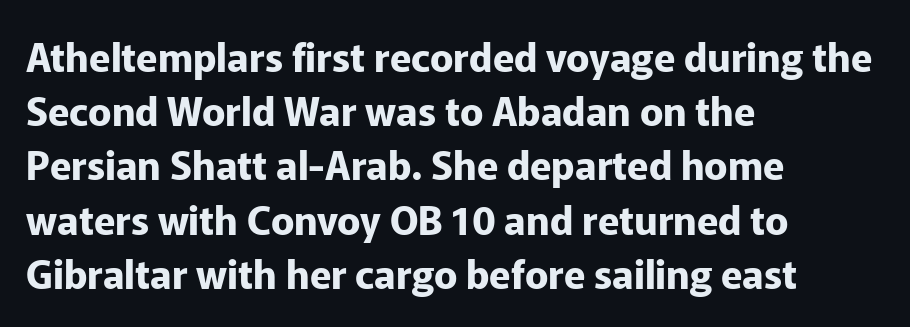
The rendering anchors every line to the left-hand side. The passage shown is typed in a proportional face where columns would drift. This is roman type, the default non-slanted kind. The baseline area is clear. Glyph-to-glyph distance matches everyday printed text.
